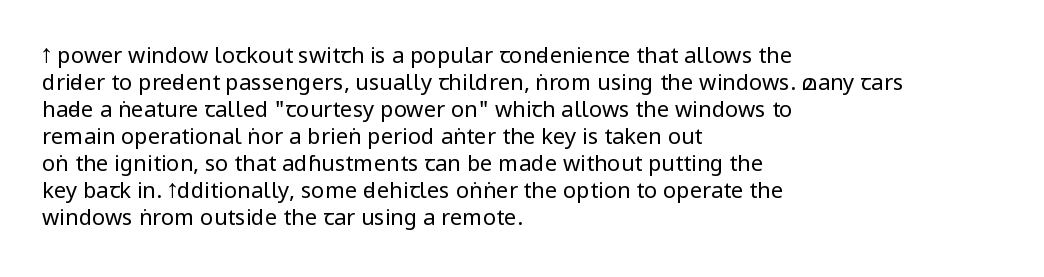
{"italic": "no", "bold": "no", "underline": "no", "align": "left", "line_spacing_ratio": 1.23, "letter_spacing": "normal", "letter_spacing_em": 0.0, "glyph_px": 22}
